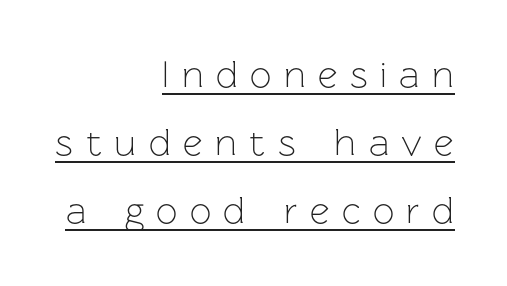
Q: Is the text bold? A: No.
Q: Is the text italic (slanted)? A: No, it is upright.
Q: Is the typeface a serif or a sans-serif typeface? A: Sans-serif.
Q: Is the text underlined? A: Yes.
Q: How is the paragraph aligned? A: Right-aligned.
Q: Is the spacing between letters normal or unusually wide? A: Unusually wide.
Q: Width (condensed, normal, or wide)? A: Normal.
Q: Stroke contrast? A: Low.
Q: x-height? A: Medium.
Q: Monospaced? A: No.
